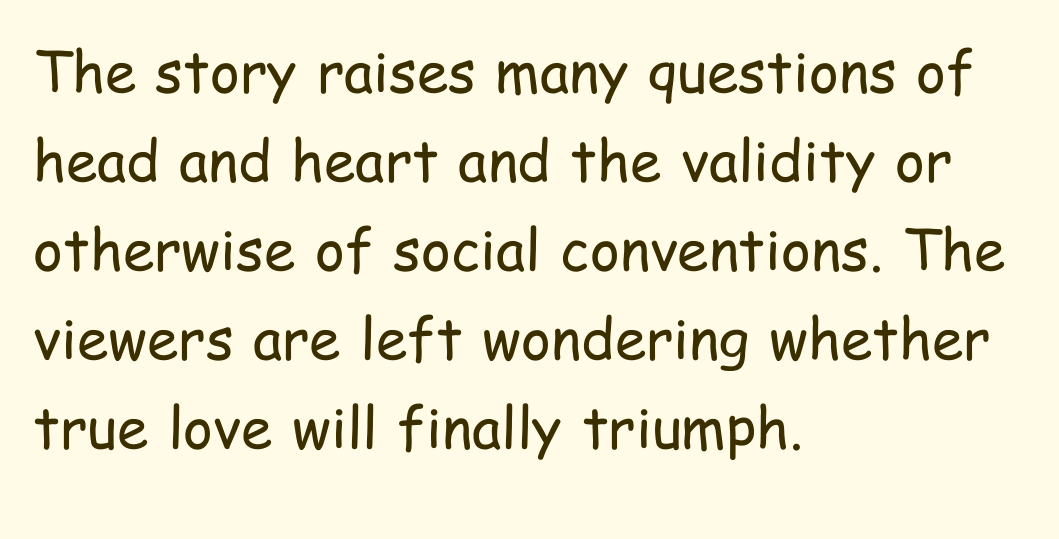
The image shows 57 px regular-weight, condensed sans-serif type, upright; set left-aligned, normal line spacing (1.56x), normal letter spacing, not underlined; low stroke contrast and a medium x-height.
